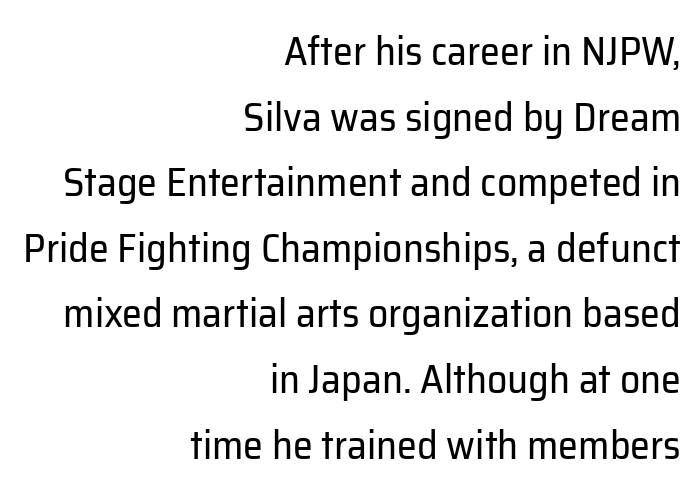
{"serif": "no", "italic": "no", "bold": "no", "weight": "regular", "width": "normal", "stroke_contrast": "low", "x_height": "medium", "monospaced": "no", "underline": "no", "align": "right", "line_spacing": "normal", "line_spacing_ratio": 1.64, "letter_spacing": "normal", "letter_spacing_em": 0.0, "glyph_px": 40}
